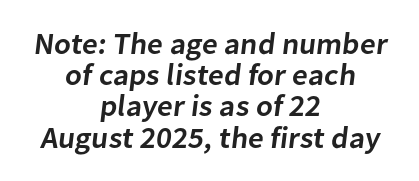
The image shows 30 px semibold sans-serif type; set centered, tight line spacing (1.04x), normal letter spacing, not underlined; low stroke contrast and a medium x-height.
